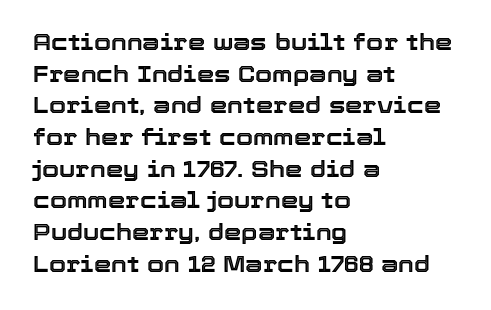
Q: Is the text italic (slanted)? A: No, it is upright.
Q: Is the text underlined? A: No.
Q: How is the paragraph aligned? A: Left-aligned.
Q: Is the spacing between letters normal or unusually wide? A: Normal.
Q: Is the spacing between lines tight, normal or loose? A: Normal.
